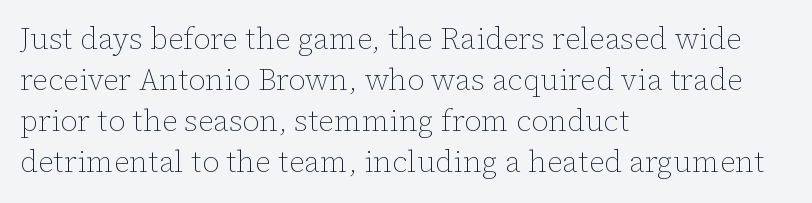
{"italic": "no", "bold": "no", "weight": "thin", "width": "normal", "stroke_contrast": "low", "x_height": "medium", "monospaced": "no", "underline": "no", "align": "left", "line_spacing": "normal", "line_spacing_ratio": 1.37, "letter_spacing": "normal", "letter_spacing_em": 0.0, "glyph_px": 30}
